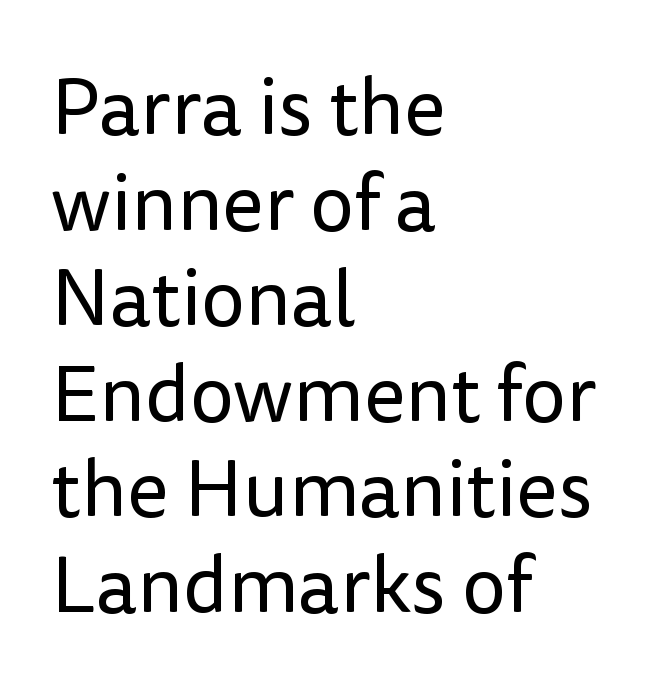
The image shows 79 px regular-weight sans-serif type, upright; set left-aligned, line spacing 1.21x, normal letter spacing, not underlined; low stroke contrast and a medium x-height.
